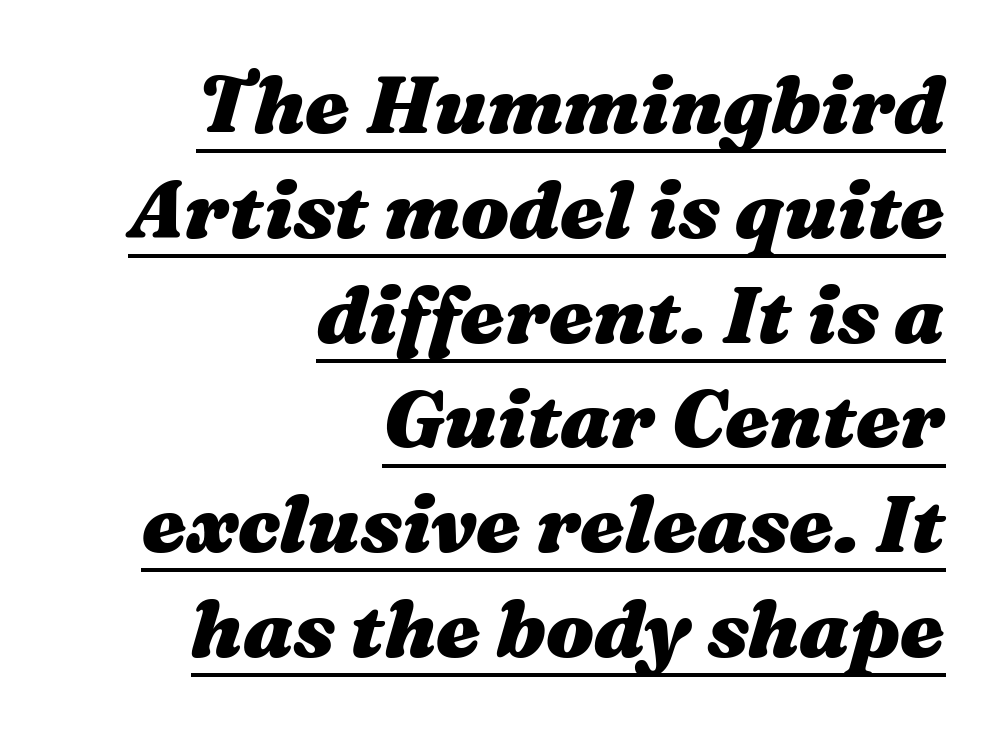
Q: Is the text bold? A: Yes.
Q: Is the text italic (slanted)? A: Yes, it leans right by about 16 degrees.
Q: Is the text underlined? A: Yes.
Q: How is the paragraph aligned? A: Right-aligned.
Q: Is the spacing between letters normal or unusually wide? A: Normal.
Q: Is the spacing between lines tight, normal or loose? A: Normal.
Q: Width (condensed, normal, or wide)? A: Wide.
Q: Stroke contrast? A: Medium.
Q: x-height? A: Medium.
Q: Monospaced? A: No.
